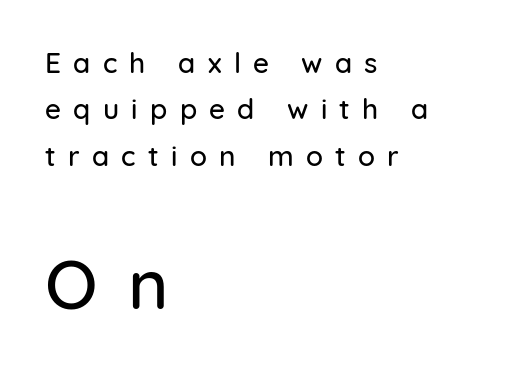
Q: Is the text italic (slanted)? A: No, it is upright.
Q: Is the typeface a serif or a sans-serif typeface? A: Sans-serif.
Q: Is the text underlined? A: No.
Q: How is the paragraph aligned? A: Left-aligned.
Q: Is the spacing between letters normal or unusually wide? A: Unusually wide.
Q: Is the spacing between lines tight, normal or loose? A: Normal.
Q: Which block of text is set in a larger size, the first (top) or the second (bottom)? A: The second (bottom) one.
Q: Width (condensed, normal, or wide)? A: Normal.
Q: Stroke contrast? A: Low.
Q: x-height? A: Medium.
Q: Monospaced? A: No.
